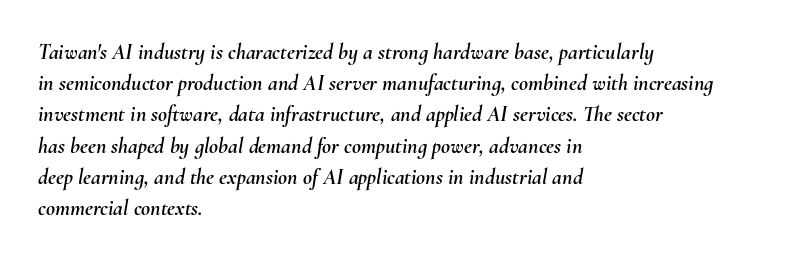
The image shows 22 px text type, italic (leaning right); set left-aligned, normal line spacing (1.42x), normal letter spacing, not underlined.
